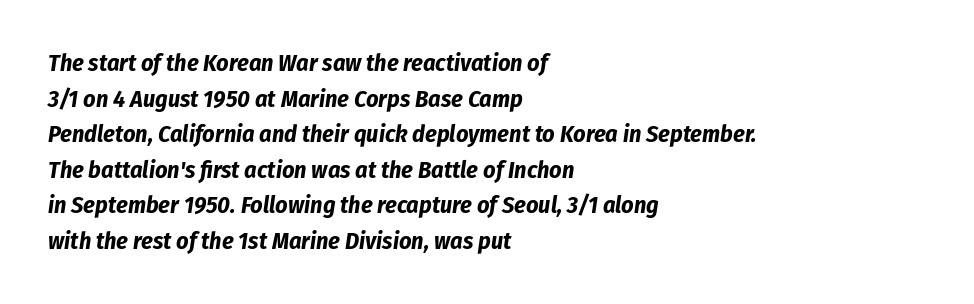
{"italic": "yes", "lean": "right", "slant_degrees": 8, "bold": "yes", "underline": "no", "align": "left", "line_spacing": "normal", "line_spacing_ratio": 1.48, "letter_spacing": "normal", "letter_spacing_em": 0.0, "glyph_px": 24}
